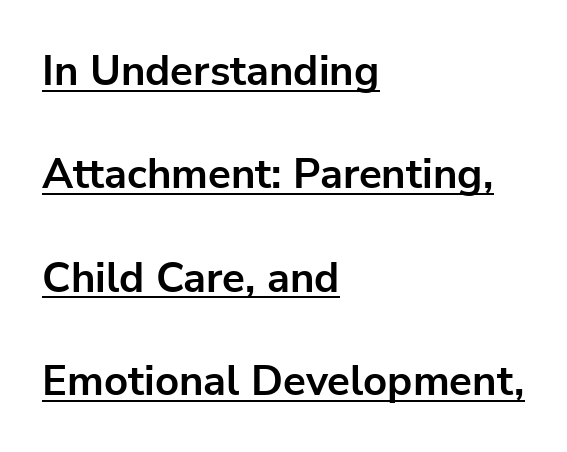
Q: Is the text bold? A: Yes.
Q: Is the text italic (slanted)? A: No, it is upright.
Q: Is the typeface a serif or a sans-serif typeface? A: Sans-serif.
Q: Is the text underlined? A: Yes.
Q: How is the paragraph aligned? A: Left-aligned.
Q: Is the spacing between letters normal or unusually wide? A: Normal.
Q: Is the spacing between lines tight, normal or loose? A: Loose.
Q: Width (condensed, normal, or wide)? A: Normal.
Q: Stroke contrast? A: Low.
Q: x-height? A: Medium.
Q: Monospaced? A: No.
